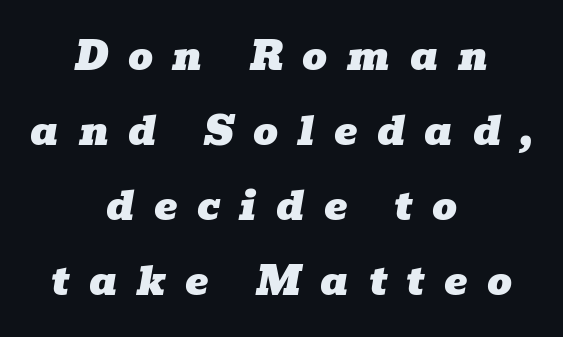
Q: Is the text italic (slanted)? A: Yes, it leans right by about 10 degrees.
Q: Is the typeface a serif or a sans-serif typeface? A: Serif.
Q: Is the text underlined? A: No.
Q: How is the paragraph aligned? A: Centered.
Q: Is the spacing between letters normal or unusually wide? A: Unusually wide.
Q: Is the spacing between lines tight, normal or loose? A: Loose.
Q: Width (condensed, normal, or wide)? A: Wide.
Q: Stroke contrast? A: Low.
Q: x-height? A: Medium.
Q: Monospaced? A: No.
